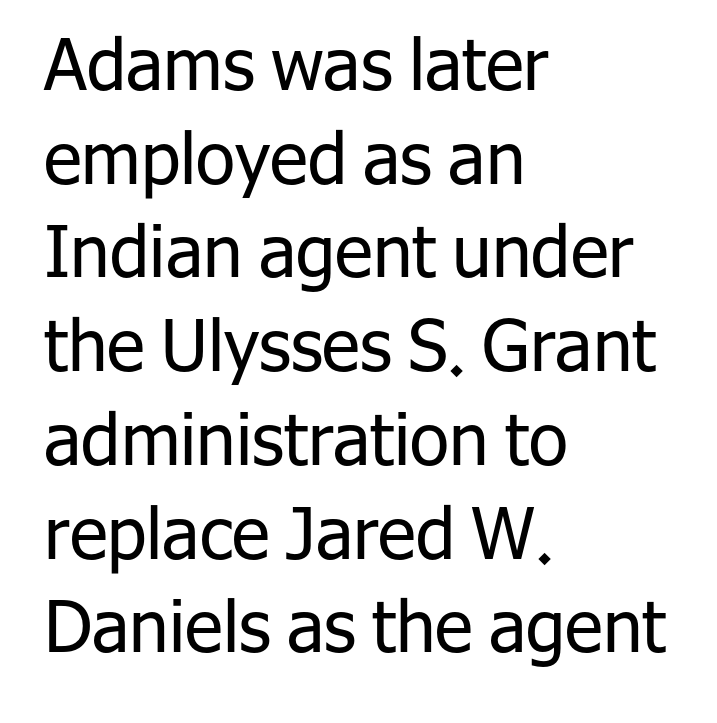
{"serif": "no", "italic": "no", "bold": "no", "weight": "regular", "width": "normal", "stroke_contrast": "low", "x_height": "medium", "monospaced": "no", "underline": "no", "align": "left", "line_spacing": "normal", "line_spacing_ratio": 1.32, "letter_spacing": "normal", "letter_spacing_em": 0.0, "glyph_px": 71}
